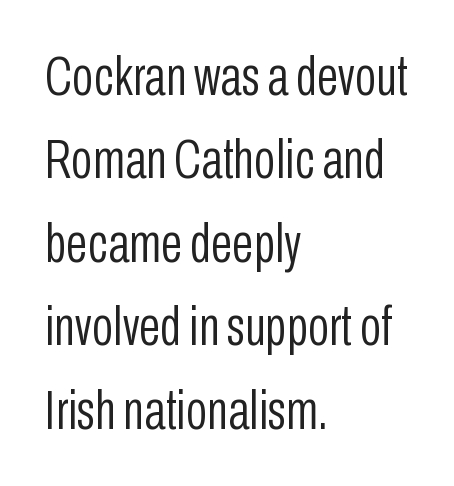
{"serif": "no", "italic": "no", "bold": "no", "weight": "light", "width": "condensed", "stroke_contrast": "low", "x_height": "medium", "monospaced": "no", "underline": "no", "align": "left", "line_spacing": "normal", "line_spacing_ratio": 1.49, "letter_spacing": "normal", "letter_spacing_em": 0.0, "glyph_px": 56}
